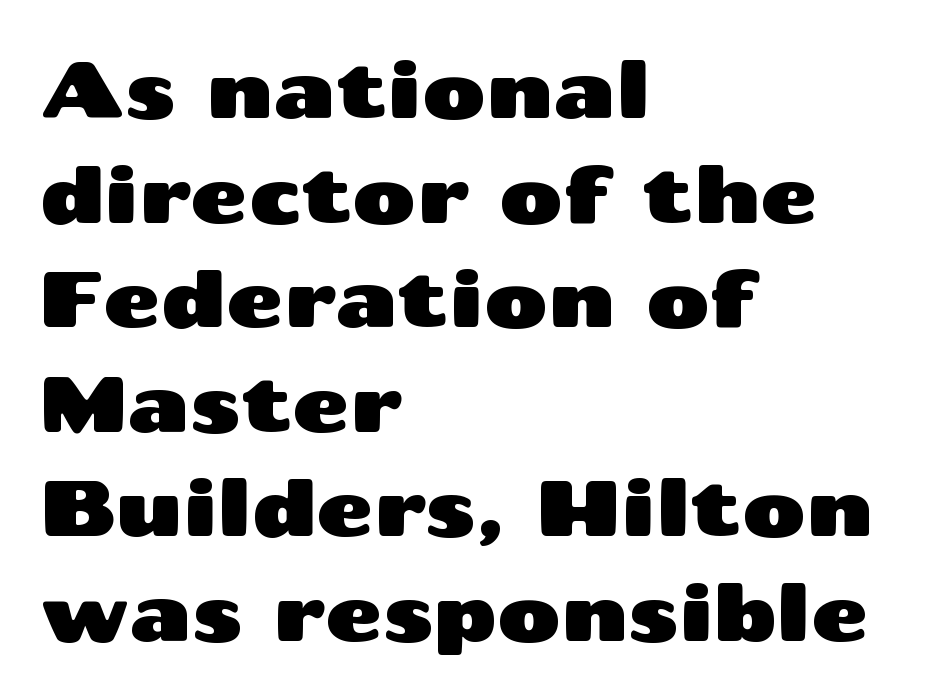
Q: Is the text italic (slanted)? A: No, it is upright.
Q: Is the typeface a serif or a sans-serif typeface? A: Sans-serif.
Q: Is the text underlined? A: No.
Q: How is the paragraph aligned? A: Left-aligned.
Q: Is the spacing between letters normal or unusually wide? A: Normal.
Q: Is the spacing between lines tight, normal or loose? A: Normal.
Q: Width (condensed, normal, or wide)? A: Wide.
Q: Stroke contrast? A: Medium.
Q: x-height? A: Medium.
Q: Monospaced? A: No.
